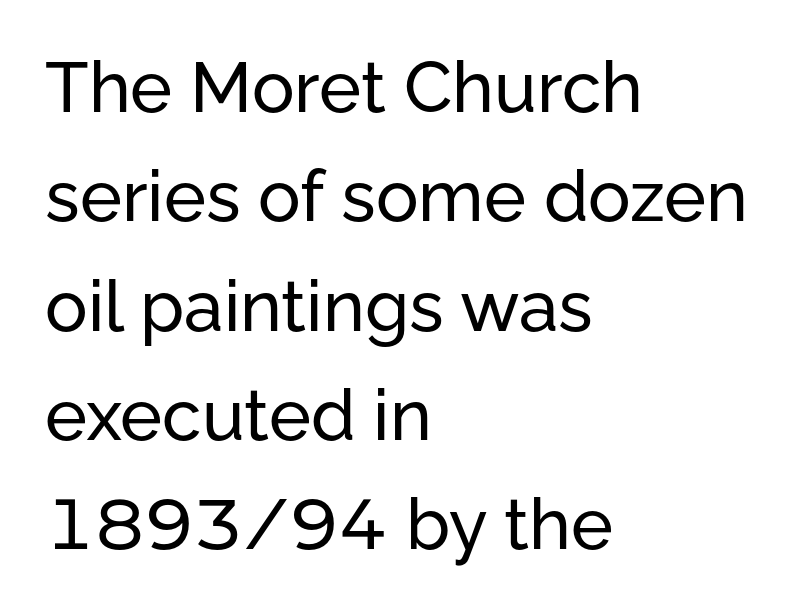
Q: Is the text italic (slanted)? A: No, it is upright.
Q: Is the typeface a serif or a sans-serif typeface? A: Sans-serif.
Q: Is the text underlined? A: No.
Q: How is the paragraph aligned? A: Left-aligned.
Q: Is the spacing between letters normal or unusually wide? A: Normal.
Q: Is the spacing between lines tight, normal or loose? A: Normal.
Q: Width (condensed, normal, or wide)? A: Normal.
Q: Stroke contrast? A: Low.
Q: x-height? A: Medium.
Q: Monospaced? A: No.
